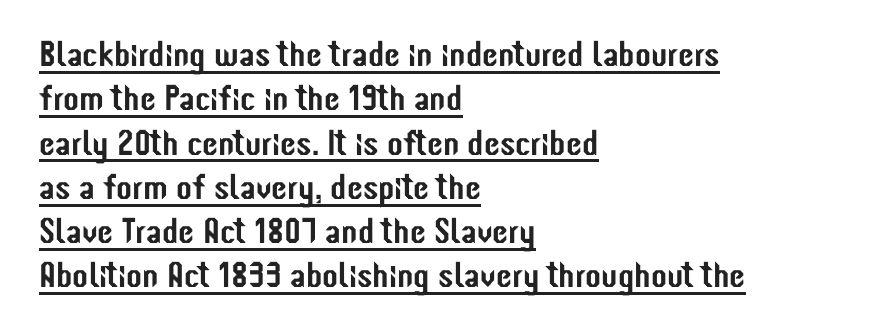
The image shows 36 px condensed sans-serif type, upright; set left-aligned, line spacing 1.23x, normal letter spacing, underlined; low stroke contrast and a medium x-height.
